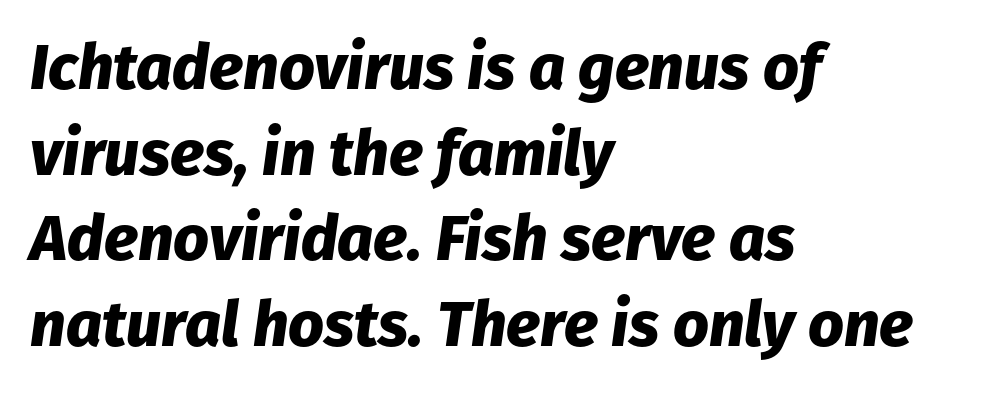
Q: Is the text bold? A: Yes.
Q: Is the text italic (slanted)? A: Yes, it leans right by about 8 degrees.
Q: Is the text underlined? A: No.
Q: How is the paragraph aligned? A: Left-aligned.
Q: Is the spacing between letters normal or unusually wide? A: Normal.
Q: Is the spacing between lines tight, normal or loose? A: Normal.
Q: Width (condensed, normal, or wide)? A: Normal.
Q: Stroke contrast? A: Low.
Q: x-height? A: Medium.
Q: Monospaced? A: No.
